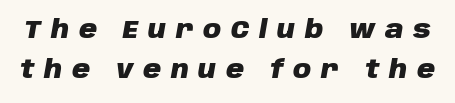
{"italic": "yes", "lean": "right", "slant_degrees": 10, "bold": "yes", "underline": "no", "line_spacing": "normal", "line_spacing_ratio": 1.61, "letter_spacing": "wide", "letter_spacing_em": 0.39, "glyph_px": 25}
